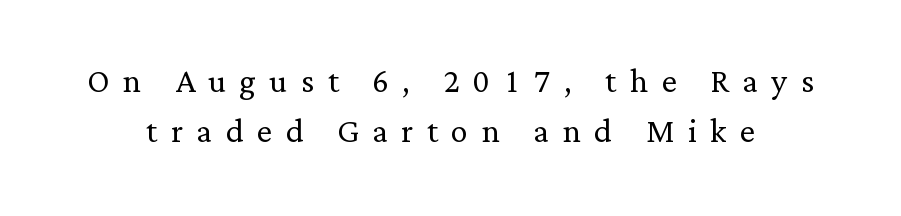
The foot of each line stays bare and open. Nothing heavy about these letters — not bold at all. The letters carry serifs — small finishing strokes at the ends of their stems. Is this a fixed-width face? No — the glyphs have proportional, varying widths.
